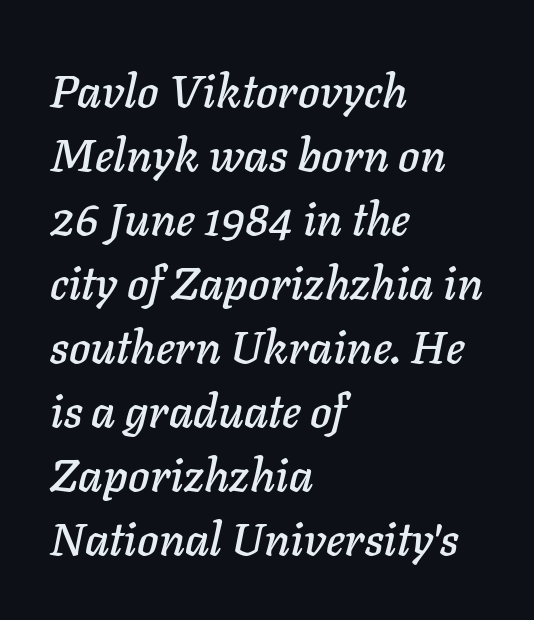
Q: Is the text italic (slanted)? A: Yes, it leans right by about 11 degrees.
Q: Is the text underlined? A: No.
Q: How is the paragraph aligned? A: Left-aligned.
Q: Is the spacing between letters normal or unusually wide? A: Normal.
Q: Is the spacing between lines tight, normal or loose? A: Normal.
Q: Width (condensed, normal, or wide)? A: Normal.
Q: Stroke contrast? A: Low.
Q: x-height? A: Medium.
Q: Monospaced? A: No.
